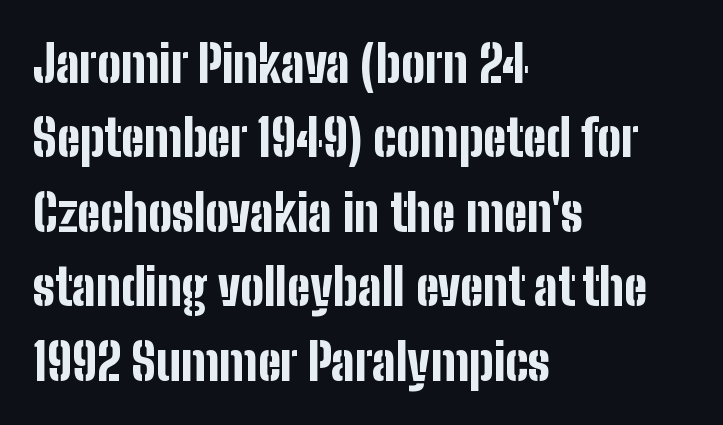
Bare-footed words on every line. Rows of type keep a routine distance in the vertical direction. The letters advance in unequal steps, a hallmark of proportional type. The sample has been set heavy, in full bold. Is the block centered? No — it sits flush against the left margin.
